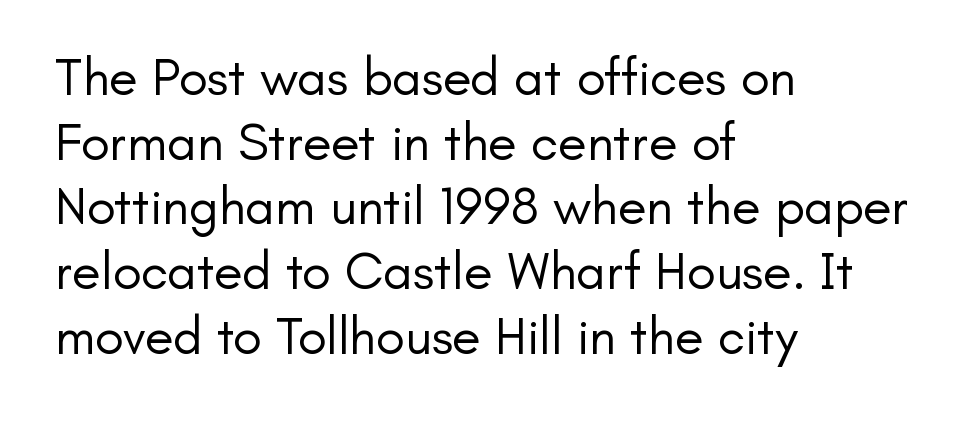
Q: Is the text bold? A: No.
Q: Is the text italic (slanted)? A: No, it is upright.
Q: Is the typeface a serif or a sans-serif typeface? A: Sans-serif.
Q: Is the text underlined? A: No.
Q: How is the paragraph aligned? A: Left-aligned.
Q: Is the spacing between letters normal or unusually wide? A: Normal.
Q: Width (condensed, normal, or wide)? A: Normal.
Q: Stroke contrast? A: Low.
Q: x-height? A: Small.
Q: Monospaced? A: No.
